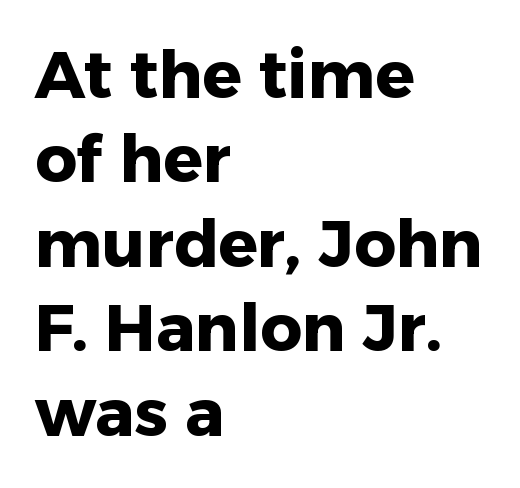
What stands out about the letter spacing? Nothing — it is the standard amount. The passage shown is not underscored anywhere. The font is running at its bold setting. Spacing verdict: proportional, widths tailored to each character.
